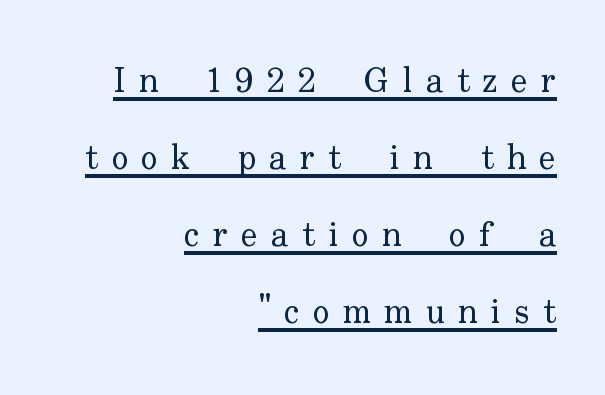
The image shows 35 px regular-weight serif type, upright; set right-aligned, loose line spacing (2.2x), unusually wide letter spacing (+0.38 em), underlined; low stroke contrast and a small x-height.
